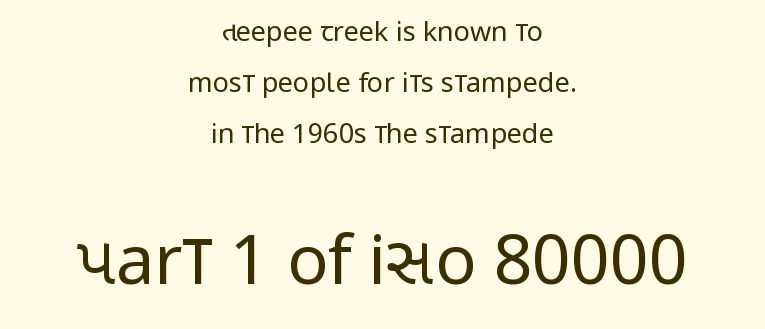
{"serif": "no", "italic": "no", "bold": "no", "weight": "regular", "width": "condensed", "stroke_contrast": "low", "x_height": "large", "monospaced": "no", "underline": "no", "align": "center", "line_spacing_ratio": 1.89, "letter_spacing": "normal", "letter_spacing_em": 0.0, "larger_block": "second", "size_ratio": 2.52, "glyph_px": 68}
